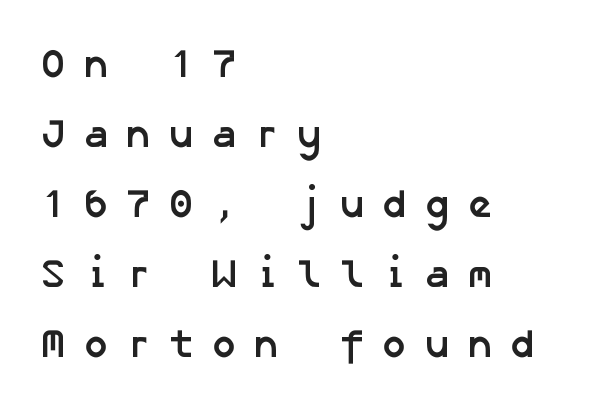
Note: no serifs on the glyphs. Has an underline been added? It has not. How heavy is the stroke? Heavy — this is a bold. The letterforms stand isolated, each surrounded by extra space. The setting favours the left margin, as ordinary paragraphs usually do.
